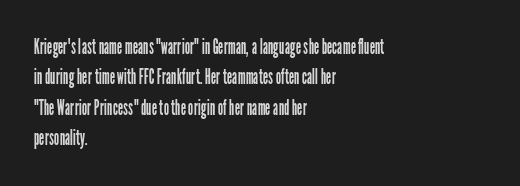
Q: Is the text bold? A: No.
Q: Is the text italic (slanted)? A: No, it is upright.
Q: Is the text underlined? A: No.
Q: How is the paragraph aligned? A: Left-aligned.
Q: Is the spacing between letters normal or unusually wide? A: Normal.
Q: Is the spacing between lines tight, normal or loose? A: Normal.
